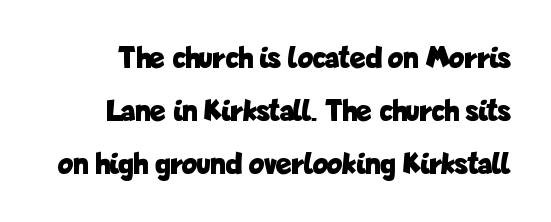
The image shows 32 px bold, condensed sans-serif type, upright; set normal line spacing (1.65x), normal letter spacing, not underlined; low stroke contrast and a medium x-height.
